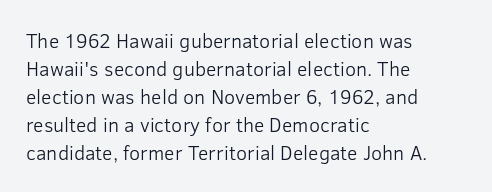
Q: Is the text bold? A: No.
Q: Is the text italic (slanted)? A: No, it is upright.
Q: Is the text underlined? A: No.
Q: How is the paragraph aligned? A: Left-aligned.
Q: Is the spacing between letters normal or unusually wide? A: Normal.
Q: Is the spacing between lines tight, normal or loose? A: Normal.
